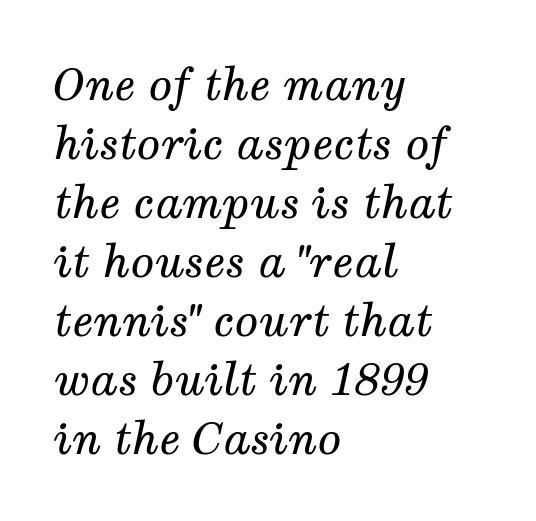
Q: Is the text bold? A: No.
Q: Is the text italic (slanted)? A: Yes, it leans right by about 12 degrees.
Q: Is the typeface a serif or a sans-serif typeface? A: Serif.
Q: Is the text underlined? A: No.
Q: How is the paragraph aligned? A: Left-aligned.
Q: Is the spacing between letters normal or unusually wide? A: Normal.
Q: Is the spacing between lines tight, normal or loose? A: Normal.
Q: Width (condensed, normal, or wide)? A: Normal.
Q: Stroke contrast? A: Medium.
Q: x-height? A: Medium.
Q: Monospaced? A: No.
